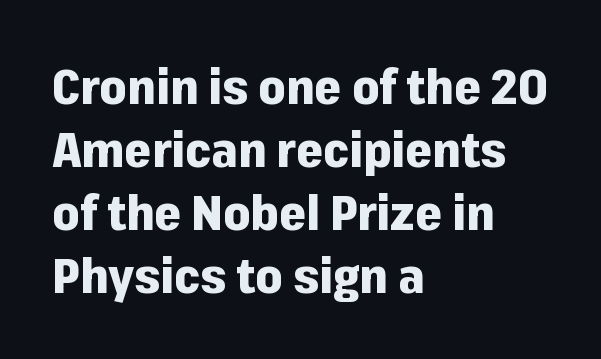
Character widths vary here, with narrow letters taking less room than wide ones. You'd pick this weight for a headline — it's a proper bold. Evenly set lines give the paragraph a standard silhouette. Ascenders rise straight up at ninety degrees. What stands out about the letter spacing? Nothing — it is the standard amount.
